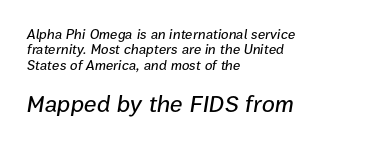
{"italic": "yes", "lean": "right", "slant_degrees": 9, "underline": "no", "align": "left", "line_spacing": "tight", "line_spacing_ratio": 1.1, "letter_spacing": "normal", "letter_spacing_em": 0.0, "larger_block": "second", "size_ratio": 1.71, "glyph_px": 24}
